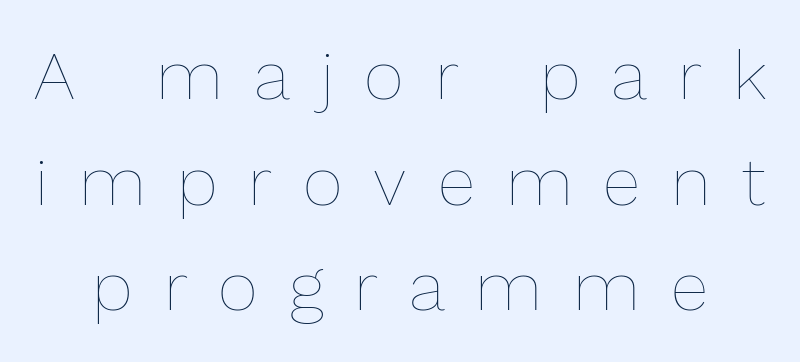
Characters follow at a spacing far wider than the type designer built in. The letters stand straight up with perfectly vertical stems. These lines are rendered in a variable-pitch font. Is the type heavy? It reads as light-to-regular instead. Vertically, the passage feels balanced, rows spaced as you'd expect.
